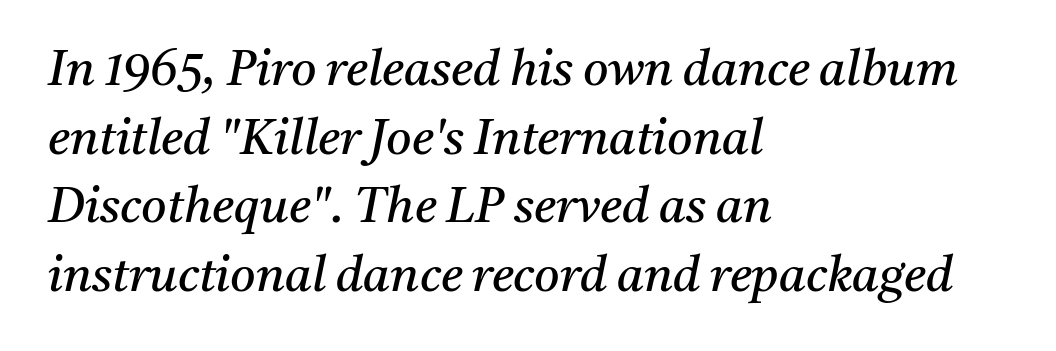
{"serif": "yes", "italic": "yes", "lean": "right", "slant_degrees": 11, "bold": "no", "weight": "regular", "width": "normal", "stroke_contrast": "medium", "x_height": "medium", "monospaced": "no", "underline": "no", "align": "left", "line_spacing": "normal", "line_spacing_ratio": 1.4, "letter_spacing": "normal", "letter_spacing_em": 0.0, "glyph_px": 49}
